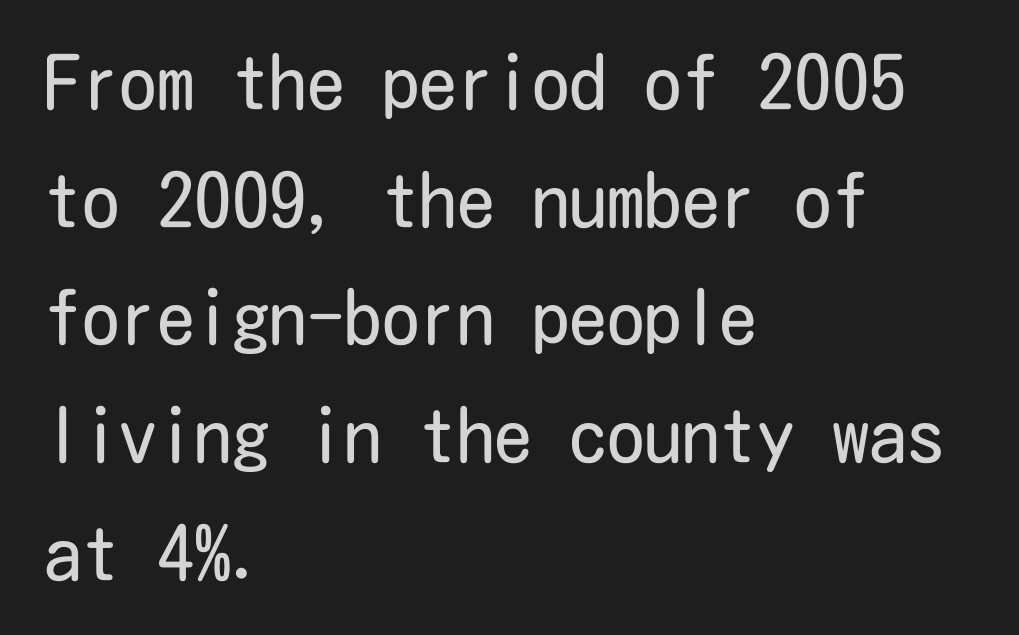
Q: Is the text bold? A: No.
Q: Is the text italic (slanted)? A: No, it is upright.
Q: Is the typeface a serif or a sans-serif typeface? A: Sans-serif.
Q: Is the text underlined? A: No.
Q: How is the paragraph aligned? A: Left-aligned.
Q: Is the spacing between letters normal or unusually wide? A: Normal.
Q: Is the spacing between lines tight, normal or loose? A: Normal.
Q: Width (condensed, normal, or wide)? A: Condensed.
Q: Stroke contrast? A: Low.
Q: x-height? A: Medium.
